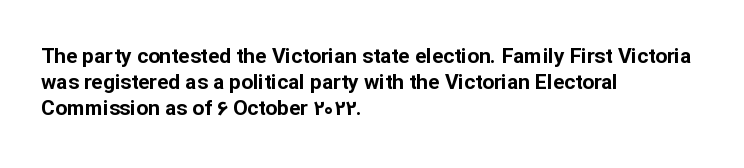
Q: Is the text bold? A: Yes.
Q: Is the text italic (slanted)? A: No, it is upright.
Q: Is the text underlined? A: No.
Q: How is the paragraph aligned? A: Left-aligned.
Q: Is the spacing between letters normal or unusually wide? A: Normal.
